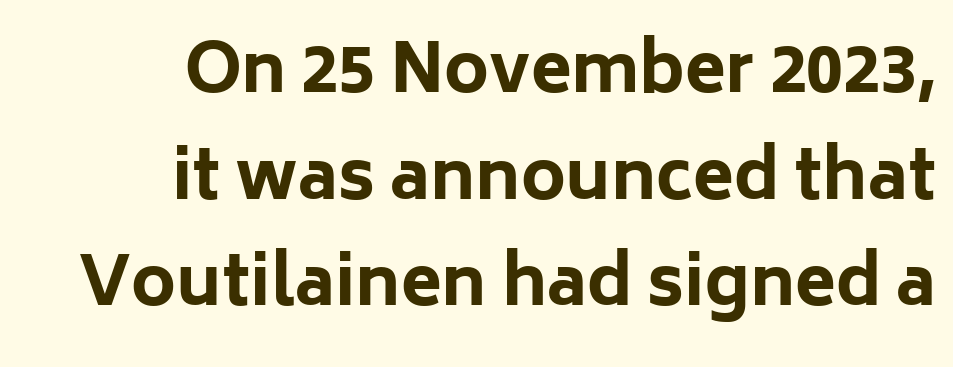
Q: Is the text bold? A: Yes.
Q: Is the text italic (slanted)? A: No, it is upright.
Q: Is the typeface a serif or a sans-serif typeface? A: Sans-serif.
Q: Is the text underlined? A: No.
Q: How is the paragraph aligned? A: Right-aligned.
Q: Is the spacing between letters normal or unusually wide? A: Normal.
Q: Is the spacing between lines tight, normal or loose? A: Normal.
Q: Width (condensed, normal, or wide)? A: Normal.
Q: Stroke contrast? A: Low.
Q: x-height? A: Medium.
Q: Monospaced? A: No.
